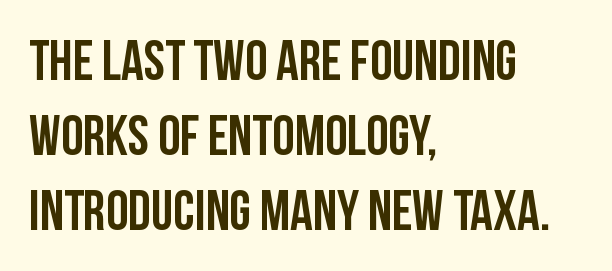
Q: Is the text italic (slanted)? A: No, it is upright.
Q: Is the typeface a serif or a sans-serif typeface? A: Sans-serif.
Q: Is the text underlined? A: No.
Q: How is the paragraph aligned? A: Left-aligned.
Q: Is the spacing between letters normal or unusually wide? A: Normal.
Q: Is the spacing between lines tight, normal or loose? A: Normal.
Q: Width (condensed, normal, or wide)? A: Condensed.
Q: Stroke contrast? A: Low.
Q: x-height? A: Large.
Q: Monospaced? A: No.
